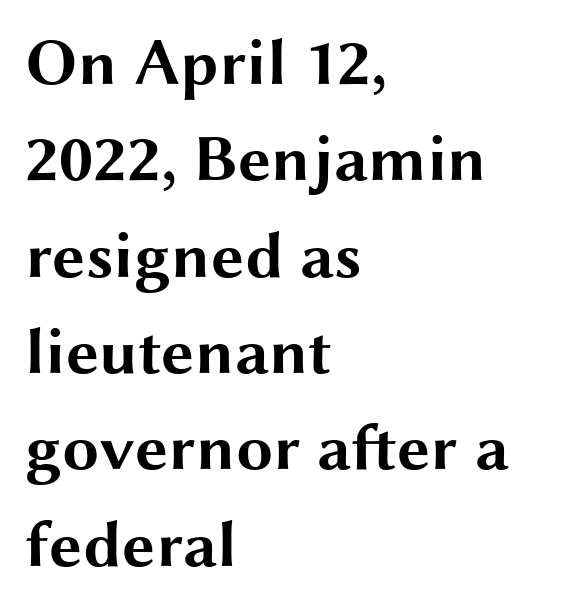
The image shows 66 px bold, wide sans-serif type, upright; set left-aligned, normal line spacing (1.46x), normal letter spacing, not underlined; medium stroke contrast and a medium x-height.
